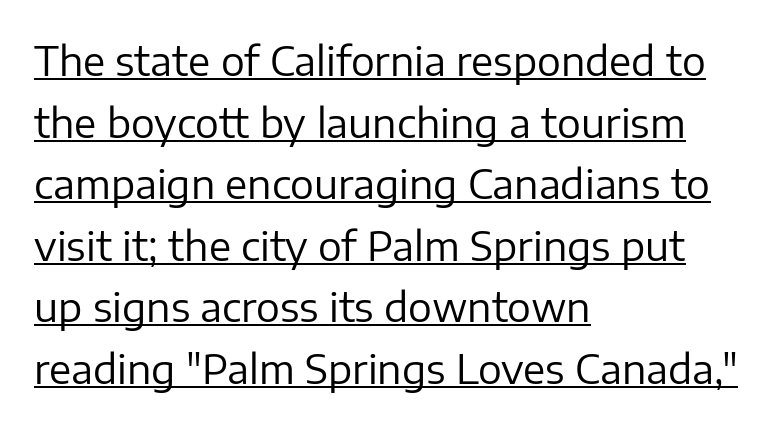
The image shows 40 px regular-weight sans-serif type, upright; set left-aligned, normal line spacing (1.54x), normal letter spacing, underlined; low stroke contrast and a medium x-height.
